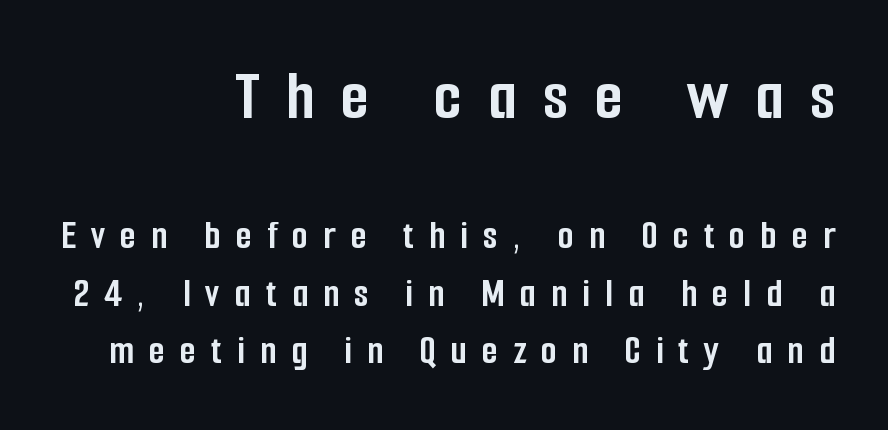
The image shows 72 px semibold, condensed sans-serif type, upright; set right-aligned, normal line spacing (1.4x), unusually wide letter spacing (+0.37 em), not underlined; the first (top) block is 1.76x larger; low stroke contrast and a medium x-height.
